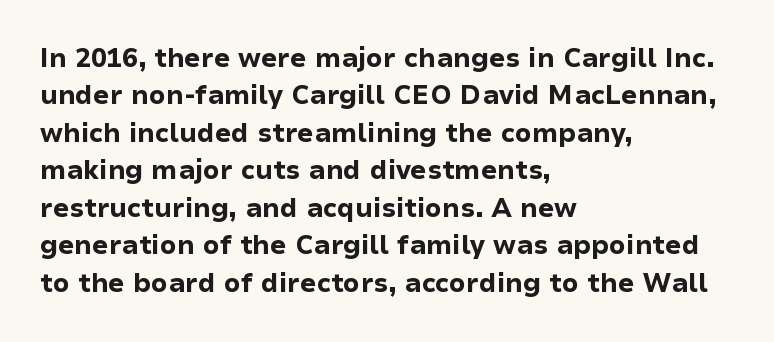
Q: Is the text bold? A: Yes.
Q: Is the text italic (slanted)? A: No, it is upright.
Q: Is the text underlined? A: No.
Q: How is the paragraph aligned? A: Left-aligned.
Q: Is the spacing between letters normal or unusually wide? A: Normal.
Q: Is the spacing between lines tight, normal or loose? A: Normal.
